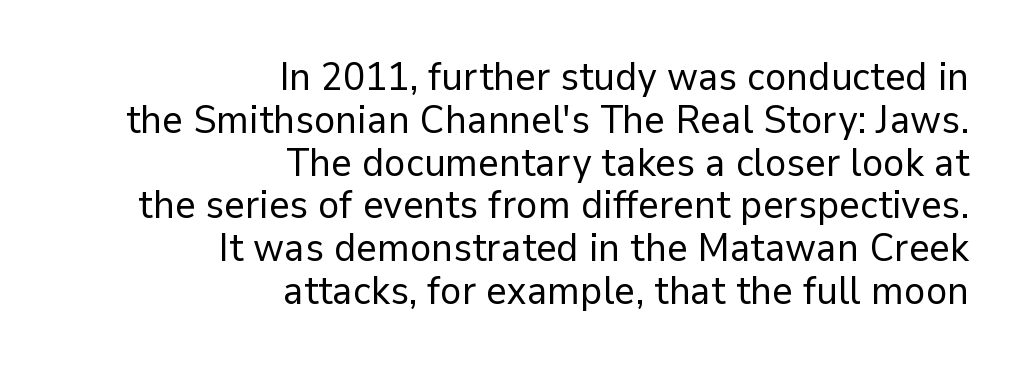
{"serif": "no", "italic": "no", "bold": "no", "weight": "regular", "width": "normal", "stroke_contrast": "low", "x_height": "medium", "monospaced": "no", "underline": "no", "align": "right", "line_spacing": "tight", "line_spacing_ratio": 1.07, "letter_spacing": "normal", "letter_spacing_em": 0.0, "glyph_px": 40}
